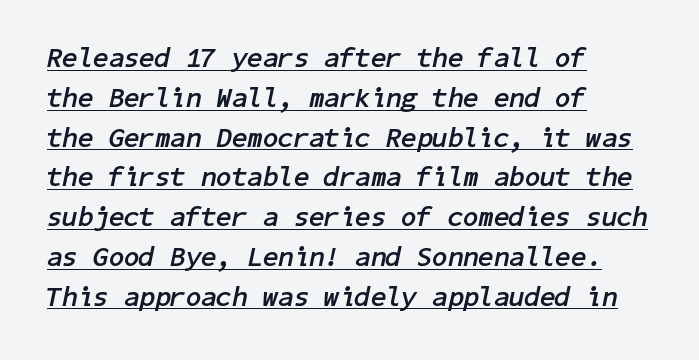
Q: Is the text bold? A: Yes.
Q: Is the text italic (slanted)? A: Yes, it leans right by about 11 degrees.
Q: Is the text underlined? A: Yes.
Q: How is the paragraph aligned? A: Left-aligned.
Q: Is the spacing between letters normal or unusually wide? A: Normal.
Q: Is the spacing between lines tight, normal or loose? A: Normal.
Q: Width (condensed, normal, or wide)? A: Normal.
Q: Stroke contrast? A: Low.
Q: x-height? A: Medium.
